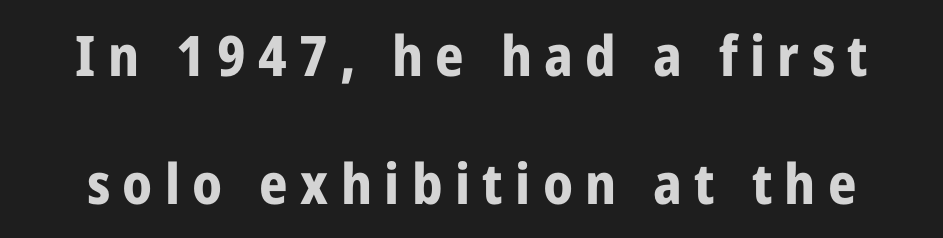
Q: Is the text bold? A: Yes.
Q: Is the text italic (slanted)? A: No, it is upright.
Q: Is the typeface a serif or a sans-serif typeface? A: Sans-serif.
Q: Is the text underlined? A: No.
Q: Is the spacing between letters normal or unusually wide? A: Unusually wide.
Q: Is the spacing between lines tight, normal or loose? A: Loose.
Q: Width (condensed, normal, or wide)? A: Condensed.
Q: Stroke contrast? A: Low.
Q: x-height? A: Medium.
Q: Monospaced? A: No.
